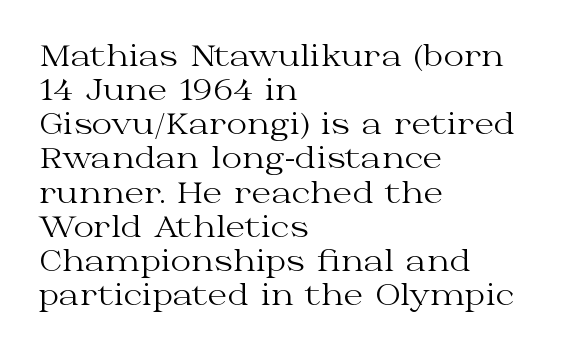
Underlining? Definitely not there. Tracking value appears to be zero — textbook default spacing. A student would call this left alignment; a typographer would say flush left, rag right. The rendering uses natural spacing where letterforms have individual widths. Font category for this specimen: serif. The letters stand upright; this is a roman face.
